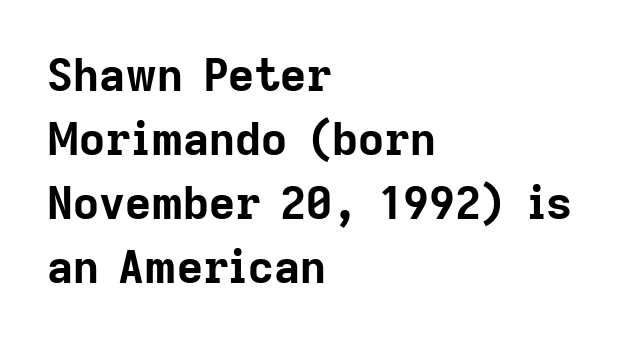
Q: Is the text bold? A: Yes.
Q: Is the text italic (slanted)? A: No, it is upright.
Q: Is the typeface a serif or a sans-serif typeface? A: Sans-serif.
Q: Is the text underlined? A: No.
Q: How is the paragraph aligned? A: Left-aligned.
Q: Is the spacing between letters normal or unusually wide? A: Normal.
Q: Is the spacing between lines tight, normal or loose? A: Normal.
Q: Width (condensed, normal, or wide)? A: Normal.
Q: Stroke contrast? A: Low.
Q: x-height? A: Medium.
Q: Monospaced? A: No.
